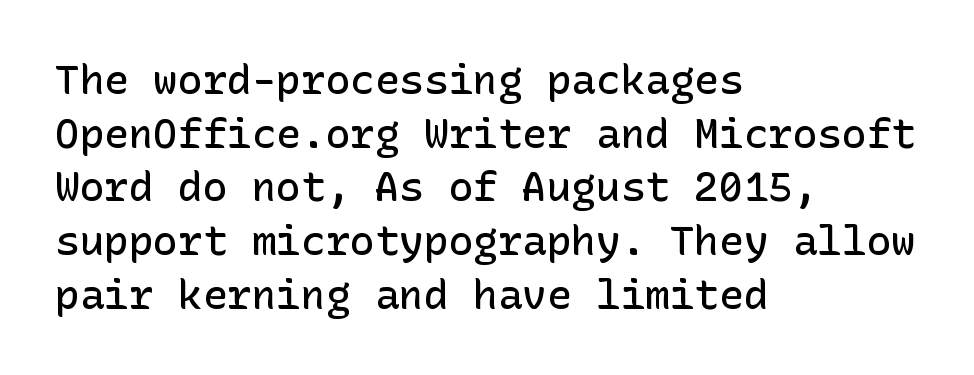
Q: Is the text bold? A: Semi-bold.
Q: Is the text italic (slanted)? A: No, it is upright.
Q: Is the typeface a serif or a sans-serif typeface? A: Sans-serif.
Q: Is the text underlined? A: No.
Q: How is the paragraph aligned? A: Left-aligned.
Q: Is the spacing between letters normal or unusually wide? A: Normal.
Q: Is the spacing between lines tight, normal or loose? A: Normal.
Q: Width (condensed, normal, or wide)? A: Normal.
Q: Stroke contrast? A: Low.
Q: x-height? A: Medium.
